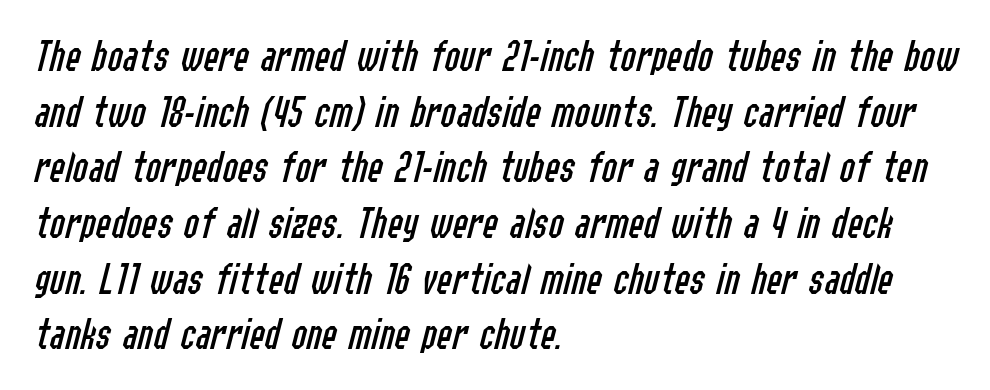
The passage shown is typed in a proportional face where columns would drift. The space directly below the letters is spotless. This is not heavy type; no bold has been used. This rendering leaves character spacing at its baseline value.
